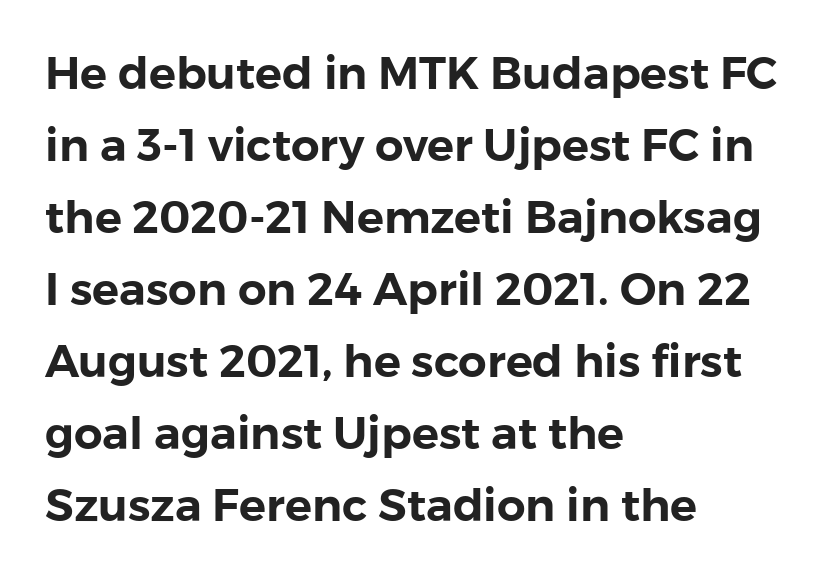
The image shows 45 px sans-serif type, upright; set left-aligned, normal line spacing (1.6x), normal letter spacing, not underlined; low stroke contrast and a medium x-height.
